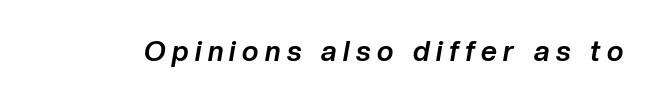
The image shows 28 px bold type, italic (leaning right); set unusually wide letter spacing (+0.23 em), not underlined; low stroke contrast and a medium x-height.
